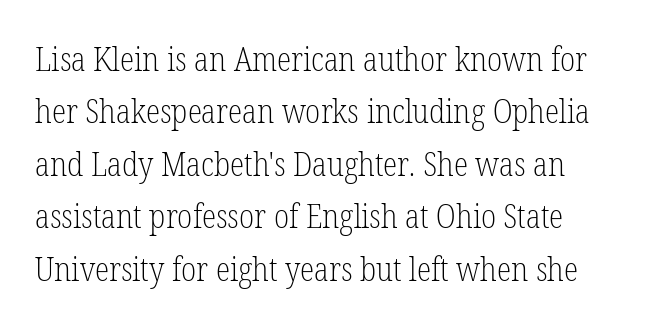
{"serif": "yes", "italic": "no", "bold": "no", "weight": "light", "width": "condensed", "stroke_contrast": "low", "x_height": "medium", "monospaced": "no", "underline": "no", "line_spacing": "normal", "line_spacing_ratio": 1.59, "letter_spacing": "normal", "letter_spacing_em": 0.0, "glyph_px": 33}
